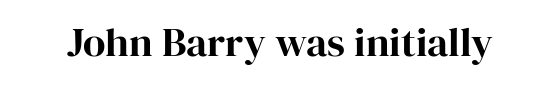
Standard letterfit; no display-style spreading of the glyphs. The letters carry serifs — small finishing strokes at the ends of their stems. Decoration check: the copy has no underline. Do the characters align in a grid? No, the font is proportional.
